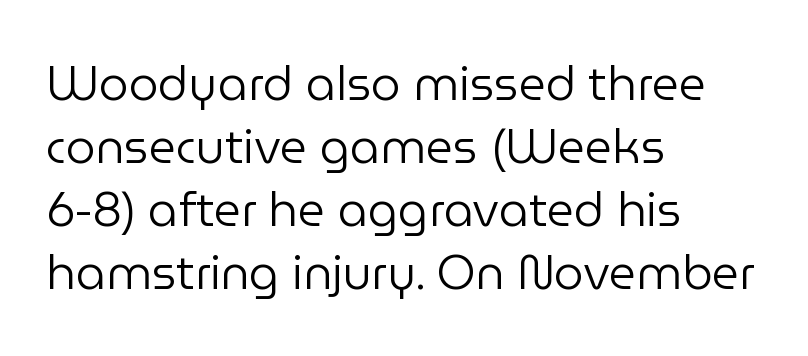
The image shows 47 px regular-weight sans-serif type, upright; set left-aligned, normal line spacing (1.34x), normal letter spacing, not underlined; low stroke contrast and a medium x-height.
